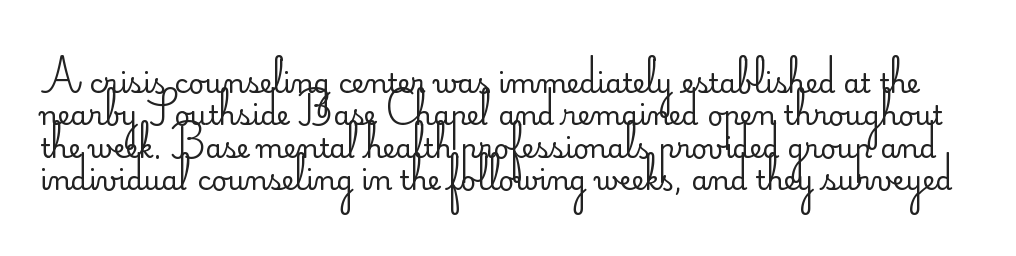
{"italic": "no", "bold": "no", "underline": "no", "line_spacing_ratio": 1.2, "letter_spacing": "normal", "letter_spacing_em": 0.0, "glyph_px": 27}
